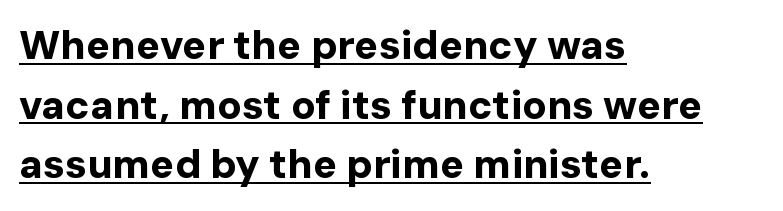
Q: Is the text bold? A: Yes.
Q: Is the text italic (slanted)? A: No, it is upright.
Q: Is the typeface a serif or a sans-serif typeface? A: Sans-serif.
Q: Is the text underlined? A: Yes.
Q: How is the paragraph aligned? A: Left-aligned.
Q: Is the spacing between letters normal or unusually wide? A: Normal.
Q: Is the spacing between lines tight, normal or loose? A: Normal.
Q: Width (condensed, normal, or wide)? A: Normal.
Q: Stroke contrast? A: Low.
Q: x-height? A: Medium.
Q: Monospaced? A: No.
